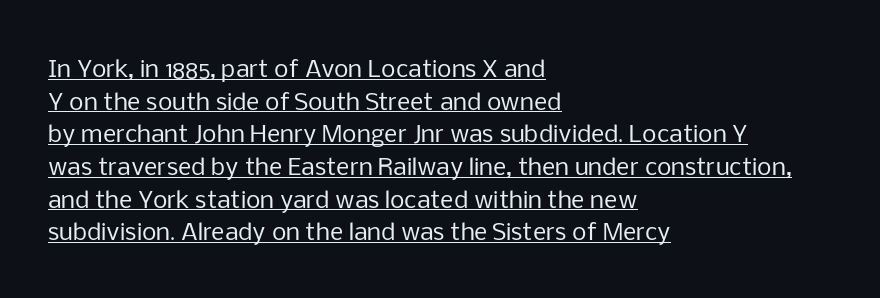
{"italic": "no", "bold": "no", "underline": "yes", "align": "left", "line_spacing": "normal", "line_spacing_ratio": 1.42, "letter_spacing": "normal", "letter_spacing_em": 0.0, "glyph_px": 23}
